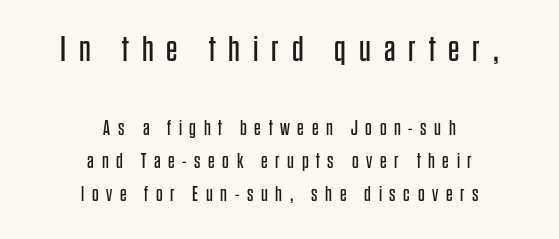
{"serif": "no", "italic": "no", "bold": "no", "weight": "regular", "width": "condensed", "stroke_contrast": "low", "x_height": "large", "monospaced": "no", "underline": "no", "align": "center", "line_spacing": "normal", "line_spacing_ratio": 1.58, "letter_spacing": "wide", "letter_spacing_em": 0.36, "larger_block": "first", "size_ratio": 1.71, "glyph_px": 36}
